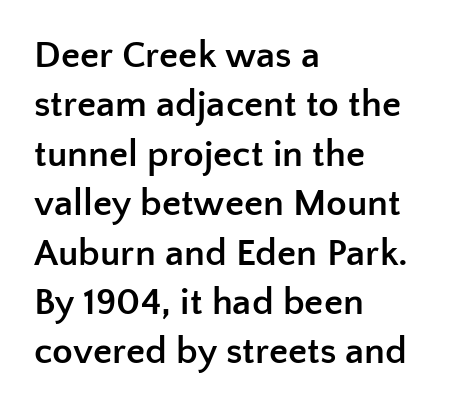
Q: Is the text bold? A: Yes.
Q: Is the text italic (slanted)? A: No, it is upright.
Q: Is the typeface a serif or a sans-serif typeface? A: Sans-serif.
Q: Is the text underlined? A: No.
Q: How is the paragraph aligned? A: Left-aligned.
Q: Is the spacing between letters normal or unusually wide? A: Normal.
Q: Is the spacing between lines tight, normal or loose? A: Normal.
Q: Width (condensed, normal, or wide)? A: Normal.
Q: Stroke contrast? A: Low.
Q: x-height? A: Medium.
Q: Monospaced? A: No.
